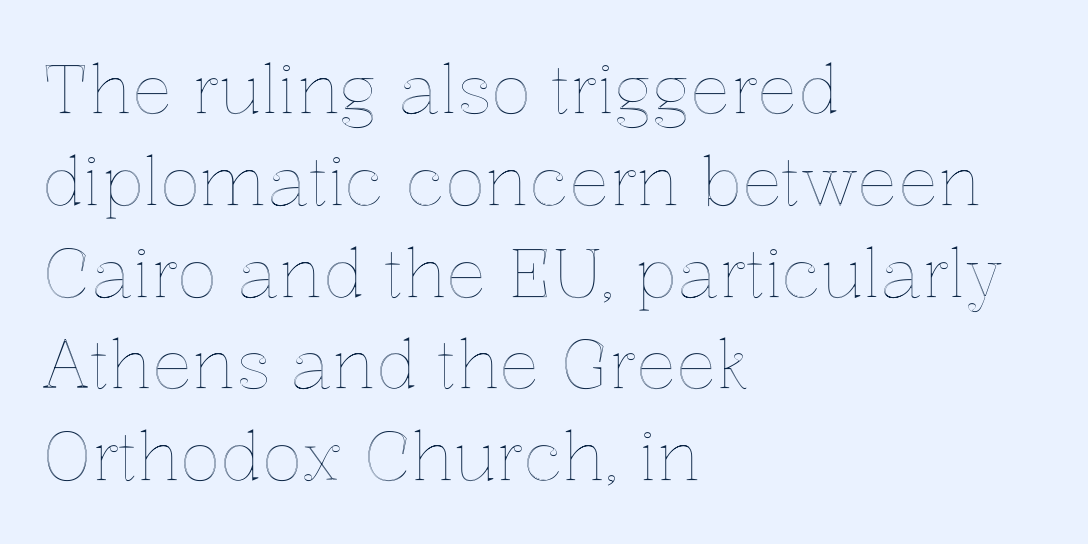
Q: Is the text italic (slanted)? A: No, it is upright.
Q: Is the text underlined? A: No.
Q: How is the paragraph aligned? A: Left-aligned.
Q: Is the spacing between letters normal or unusually wide? A: Normal.
Q: Is the spacing between lines tight, normal or loose? A: Normal.
Q: Width (condensed, normal, or wide)? A: Normal.
Q: x-height? A: Medium.
Q: Monospaced? A: No.
